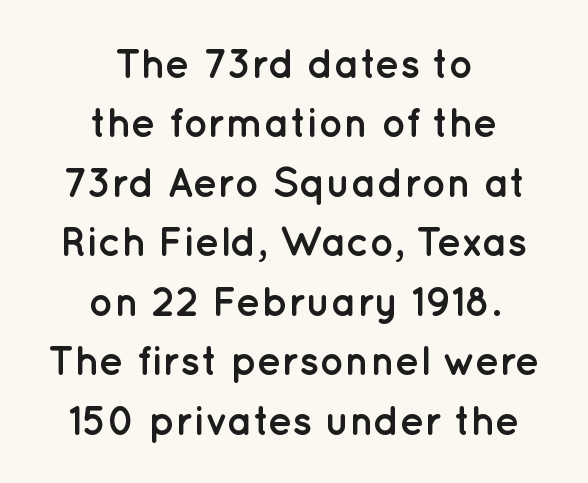
The image shows 41 px semibold sans-serif type, upright; set centered, normal line spacing (1.45x), normal letter spacing, not underlined; low stroke contrast and a medium x-height.
